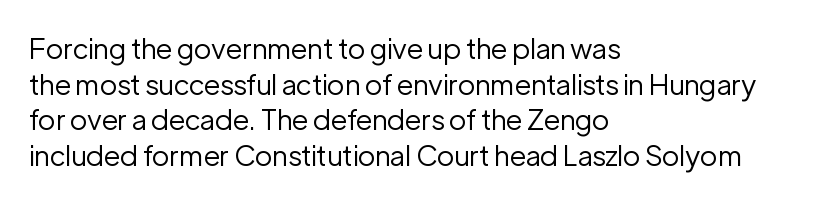
If you drew a ruler down the left edge, every line would touch it. The glyphs in this specimen are sans serif. Every character sits straight up, as roman type does. The gap between lines stays unmarked. Between one letter and the next there's only the usual sliver of space. Is this a fixed-width face? No — the glyphs have proportional, varying widths.
